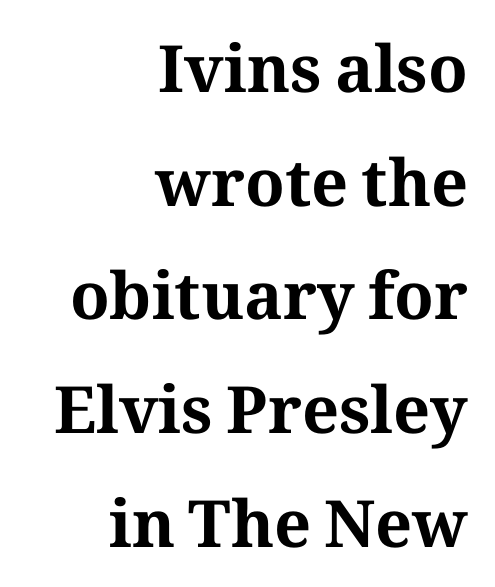
Old-style or modern, the face here clearly has serifs. The passage is arranged like a letterhead date or caption credit — flush right. The gaps between neighbouring characters are ordinary and unremarkable. Glance below the letters and you will spot only blank space.
